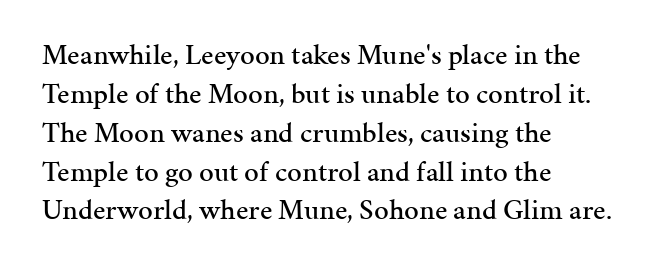
The image shows 29 px serif type, upright; set left-aligned, normal line spacing (1.34x), normal letter spacing, not underlined; medium stroke contrast and a medium x-height.
